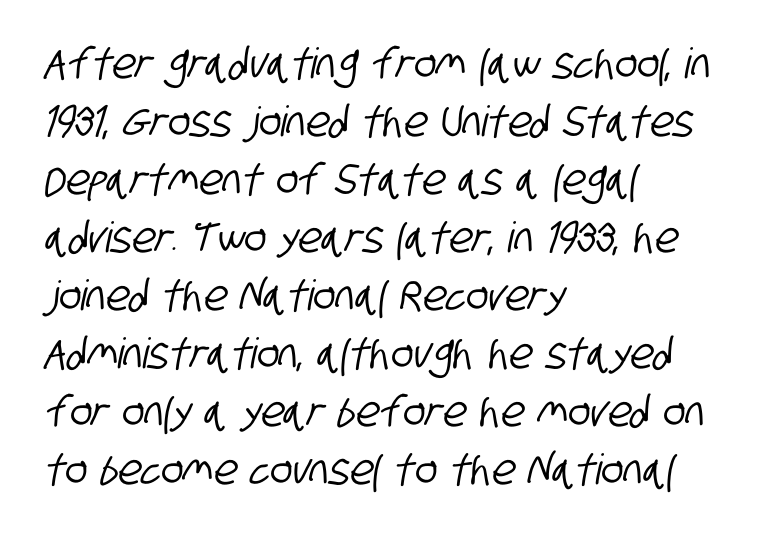
What's the leading like? Ordinary, nothing unusual. Descender tails drop into unmarked territory. Do the characters align in a grid? No, the font is proportional. Does extra space separate the letters? No, they use regular spacing.
